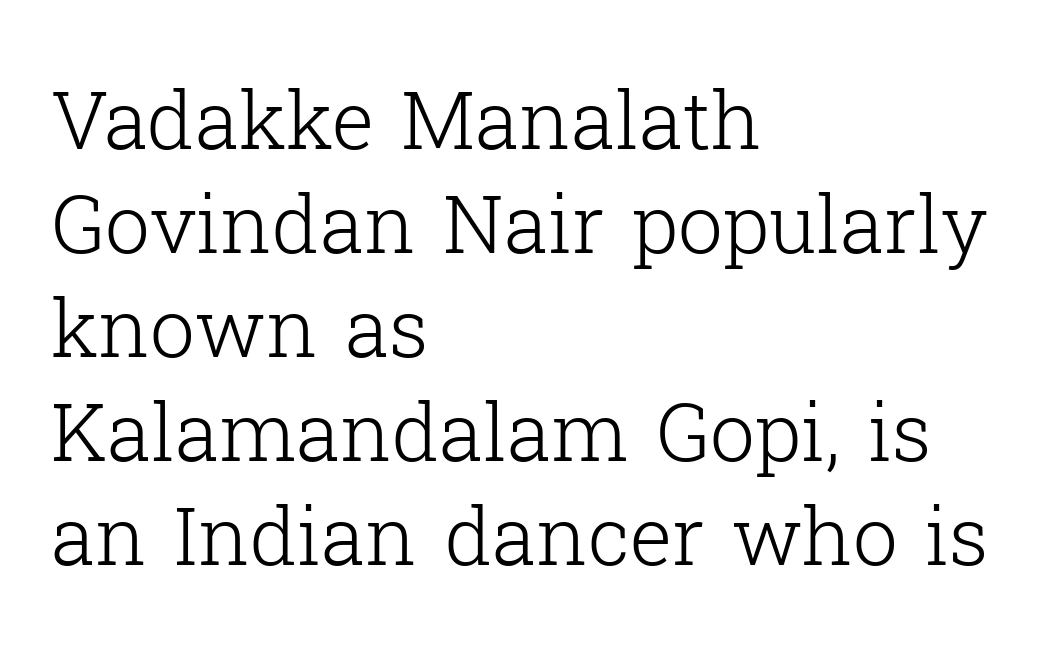
The typeface has the unassuming heft of standard copy or less. You could not count columns in this text — the font is proportionally spaced. Is the block centered? No — it sits flush against the left margin. In terms of letterform style, serifs are clearly present.
